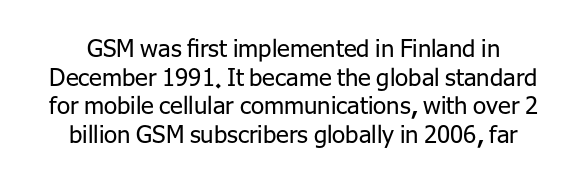
Q: Is the text bold? A: No.
Q: Is the text italic (slanted)? A: No, it is upright.
Q: Is the text underlined? A: No.
Q: Is the spacing between letters normal or unusually wide? A: Normal.
